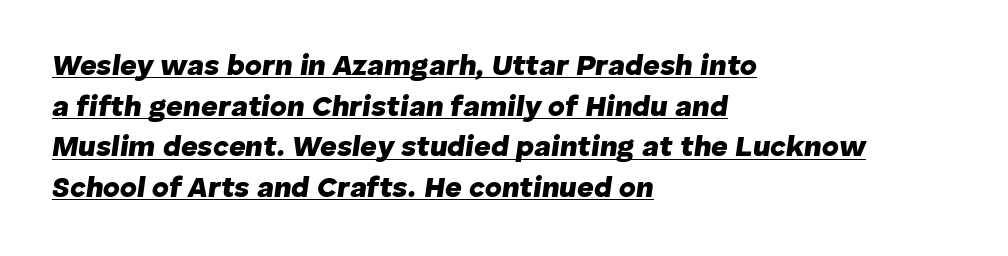
Summary of vertical rhythm: regular, with standard interline spacing. Here the designer chose a conventional face with non-uniform glyph widths. How are the letters spaced? Ordinarily, with no added tracking. I'd describe the lettering as bold — thick and assertive.
